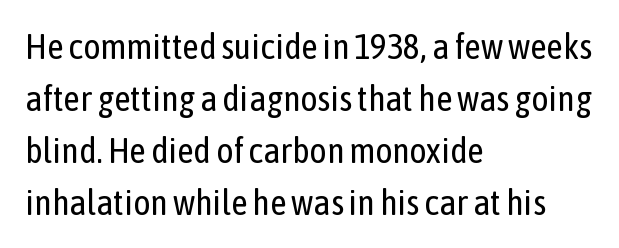
The image shows 36 px regular-weight, condensed sans-serif type, upright; set left-aligned, normal line spacing (1.44x), normal letter spacing, not underlined; low stroke contrast and a medium x-height.
